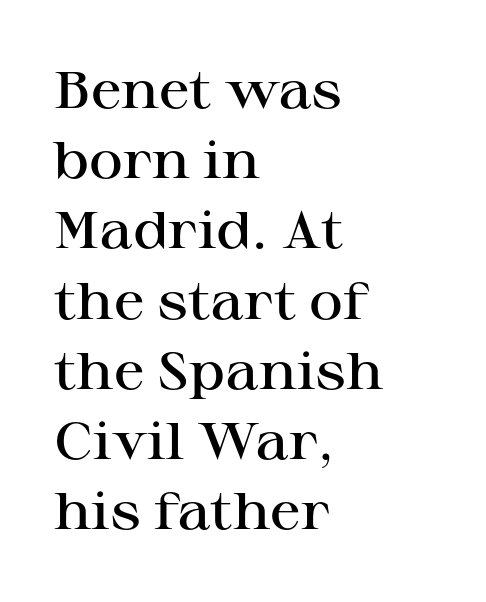
Q: Is the text bold? A: Semi-bold.
Q: Is the text italic (slanted)? A: No, it is upright.
Q: Is the typeface a serif or a sans-serif typeface? A: Serif.
Q: Is the text underlined? A: No.
Q: How is the paragraph aligned? A: Left-aligned.
Q: Is the spacing between letters normal or unusually wide? A: Normal.
Q: Is the spacing between lines tight, normal or loose? A: Normal.
Q: Width (condensed, normal, or wide)? A: Wide.
Q: Stroke contrast? A: High.
Q: x-height? A: Medium.
Q: Monospaced? A: No.
